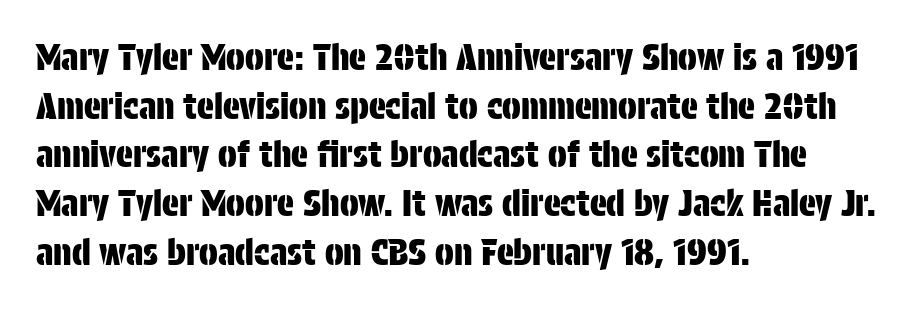
The image shows 35 px condensed sans-serif type, upright; set left-aligned, normal line spacing (1.39x), normal letter spacing, not underlined; low stroke contrast and a large x-height.
